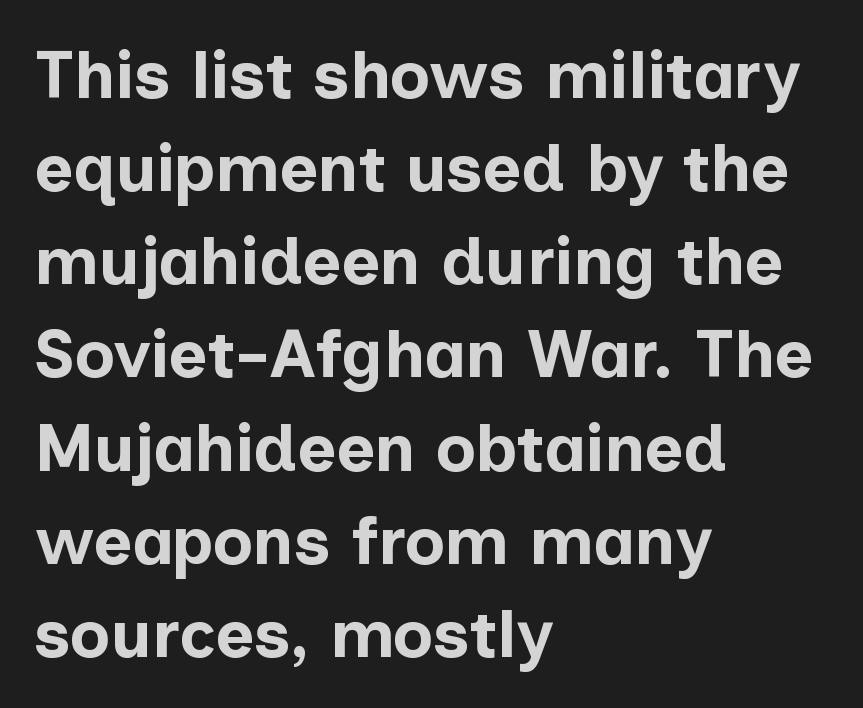
{"serif": "no", "italic": "no", "bold": "yes", "weight": "bold", "width": "normal", "stroke_contrast": "low", "x_height": "medium", "monospaced": "no", "underline": "no", "align": "left", "line_spacing": "normal", "line_spacing_ratio": 1.39, "letter_spacing": "normal", "letter_spacing_em": 0.0, "glyph_px": 67}
